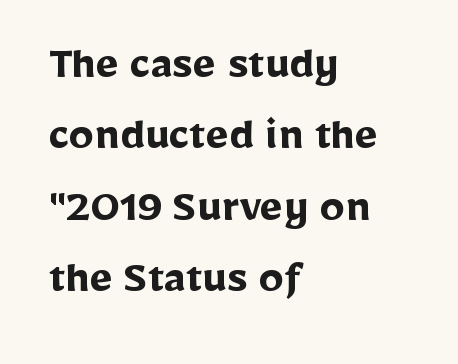
The image shows 50 px semibold sans-serif type, upright; set left-aligned, normal line spacing (1.43x), normal letter spacing, not underlined; low stroke contrast and a medium x-height.
